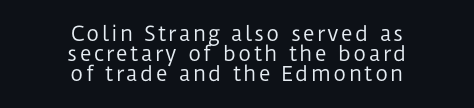
Q: Is the text bold? A: No.
Q: Is the text italic (slanted)? A: No, it is upright.
Q: Is the text underlined? A: No.
Q: How is the paragraph aligned? A: Centered.
Q: Is the spacing between lines tight, normal or loose? A: Tight.
